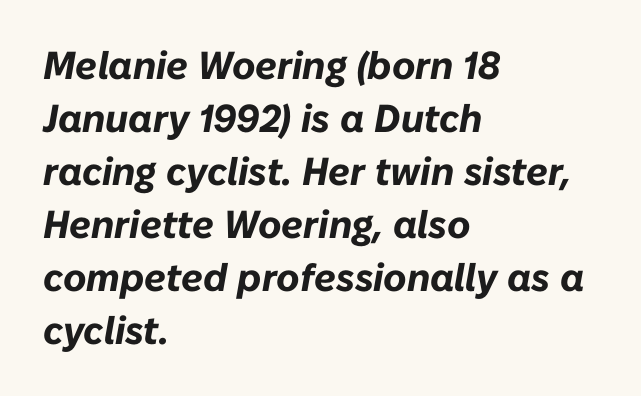
Q: Is the text bold? A: Yes.
Q: Is the text italic (slanted)? A: Yes, it leans right by about 10 degrees.
Q: Is the text underlined? A: No.
Q: How is the paragraph aligned? A: Left-aligned.
Q: Is the spacing between letters normal or unusually wide? A: Normal.
Q: Is the spacing between lines tight, normal or loose? A: Normal.
Q: Width (condensed, normal, or wide)? A: Normal.
Q: Stroke contrast? A: Low.
Q: x-height? A: Medium.
Q: Monospaced? A: No.
